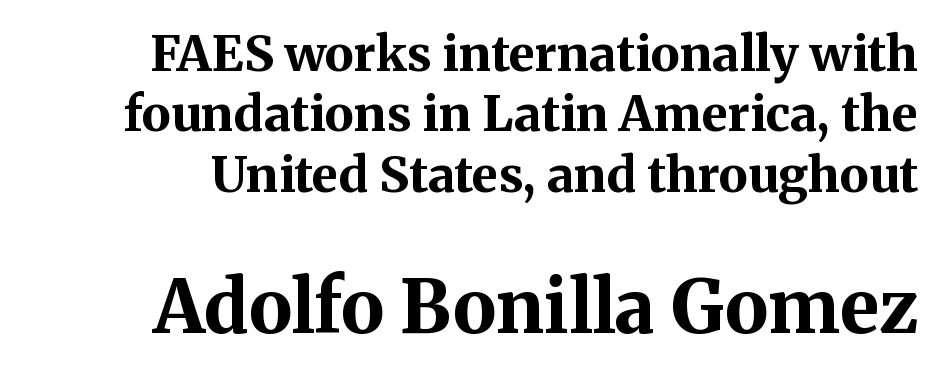
Q: Is the text bold? A: Yes.
Q: Is the text italic (slanted)? A: No, it is upright.
Q: Is the typeface a serif or a sans-serif typeface? A: Serif.
Q: Is the text underlined? A: No.
Q: Is the spacing between letters normal or unusually wide? A: Normal.
Q: Which block of text is set in a larger size, the first (top) or the second (bottom)? A: The second (bottom) one.
Q: Width (condensed, normal, or wide)? A: Normal.
Q: Stroke contrast? A: Medium.
Q: x-height? A: Medium.
Q: Monospaced? A: No.
